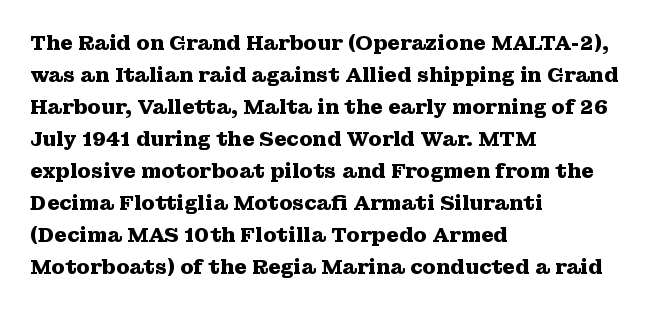
{"italic": "no", "bold": "yes", "underline": "no", "align": "left", "line_spacing": "normal", "line_spacing_ratio": 1.6, "letter_spacing": "normal", "letter_spacing_em": 0.0, "glyph_px": 20}
